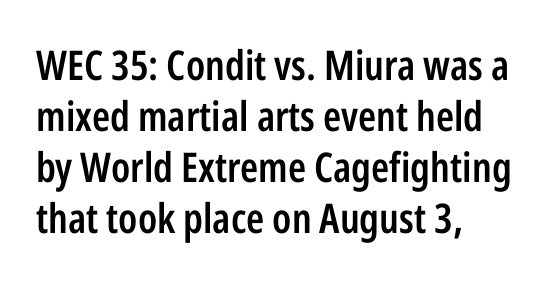
The letters advance in unequal steps, a hallmark of proportional type. Vertical strokes here are truly vertical. Left-aligned paragraph, ragged on the right. Letter spacing: default. A semibold gives these letters moderate extra thickness, short of bold. Serif or sans? Sans — the stroke terminals are bare.
